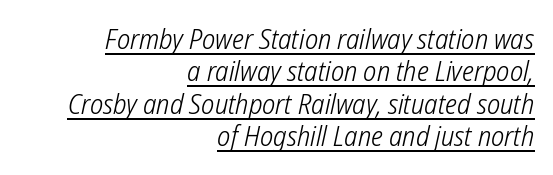
Q: Is the text bold? A: No.
Q: Is the typeface a serif or a sans-serif typeface? A: Sans-serif.
Q: Is the text underlined? A: Yes.
Q: How is the paragraph aligned? A: Right-aligned.
Q: Is the spacing between letters normal or unusually wide? A: Normal.
Q: Width (condensed, normal, or wide)? A: Condensed.
Q: Stroke contrast? A: Low.
Q: x-height? A: Medium.
Q: Monospaced? A: No.
